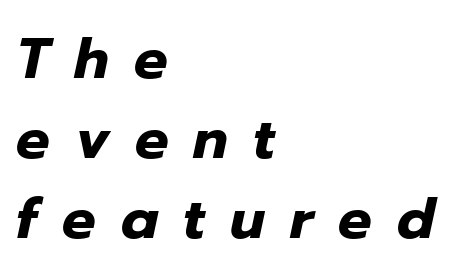
Q: Is the text bold? A: Yes.
Q: Is the text italic (slanted)? A: Yes, it leans right by about 12 degrees.
Q: Is the text underlined? A: No.
Q: How is the paragraph aligned? A: Left-aligned.
Q: Is the spacing between letters normal or unusually wide? A: Unusually wide.
Q: Is the spacing between lines tight, normal or loose? A: Normal.
Q: Width (condensed, normal, or wide)? A: Normal.
Q: Stroke contrast? A: Low.
Q: x-height? A: Medium.
Q: Monospaced? A: No.
